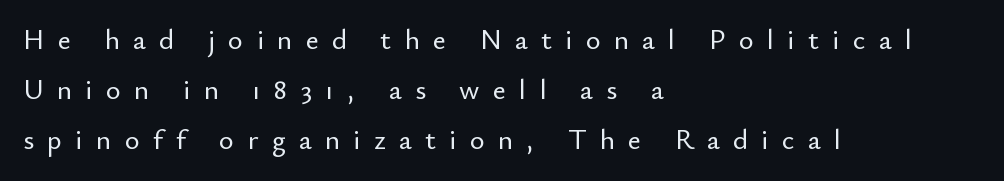
The image shows 28 px sans-serif type, upright; set left-aligned, line spacing 1.78x, unusually wide letter spacing (+0.48 em), not underlined; low stroke contrast and a small x-height.
